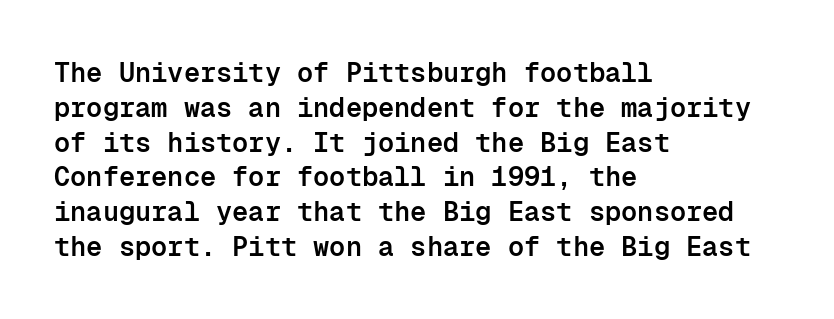
Q: Is the text bold? A: Semi-bold.
Q: Is the text italic (slanted)? A: No, it is upright.
Q: Is the text underlined? A: No.
Q: How is the paragraph aligned? A: Left-aligned.
Q: Is the spacing between letters normal or unusually wide? A: Normal.
Q: Is the spacing between lines tight, normal or loose? A: Normal.
